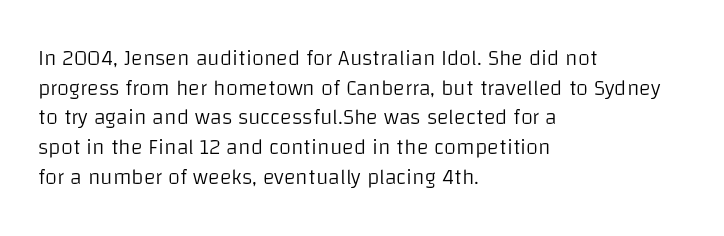
Q: Is the text bold? A: No.
Q: Is the text italic (slanted)? A: No, it is upright.
Q: Is the text underlined? A: No.
Q: How is the paragraph aligned? A: Left-aligned.
Q: Is the spacing between letters normal or unusually wide? A: Normal.
Q: Is the spacing between lines tight, normal or loose? A: Normal.
